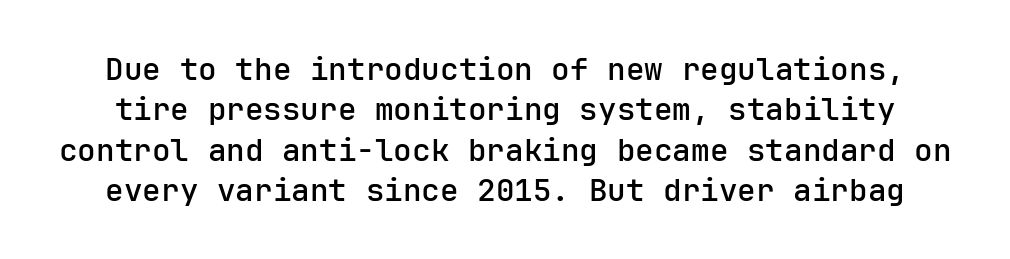
Q: Is the text bold? A: Semi-bold.
Q: Is the text italic (slanted)? A: No, it is upright.
Q: Is the typeface a serif or a sans-serif typeface? A: Sans-serif.
Q: Is the text underlined? A: No.
Q: Is the spacing between letters normal or unusually wide? A: Normal.
Q: Is the spacing between lines tight, normal or loose? A: Normal.
Q: Width (condensed, normal, or wide)? A: Normal.
Q: Stroke contrast? A: Low.
Q: x-height? A: Medium.
